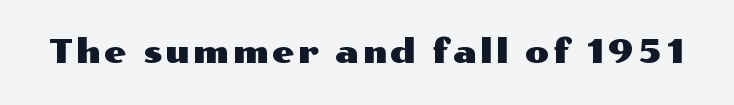
Proportional: the letters do not fall into vertical columns. Words float on clear page, feet unadorned. Does the lettering tilt? It doesn't — this is upright. The rendering shows plain stroke endings on the letterforms — a sans-serif design.
